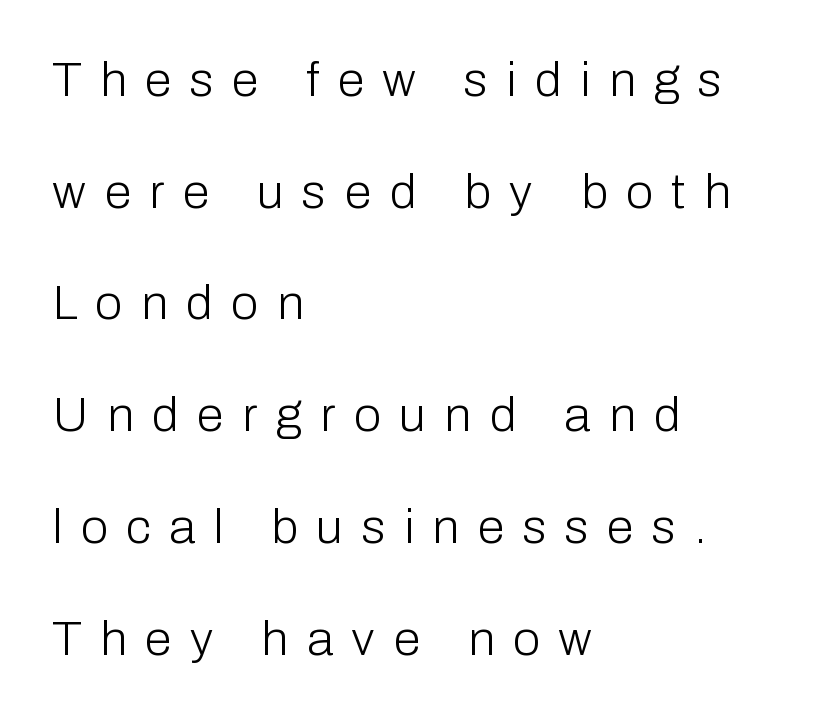
Q: Is the text bold? A: No.
Q: Is the text italic (slanted)? A: No, it is upright.
Q: Is the typeface a serif or a sans-serif typeface? A: Sans-serif.
Q: Is the text underlined? A: No.
Q: How is the paragraph aligned? A: Left-aligned.
Q: Is the spacing between letters normal or unusually wide? A: Unusually wide.
Q: Is the spacing between lines tight, normal or loose? A: Loose.
Q: Width (condensed, normal, or wide)? A: Normal.
Q: Stroke contrast? A: Low.
Q: x-height? A: Medium.
Q: Monospaced? A: No.
